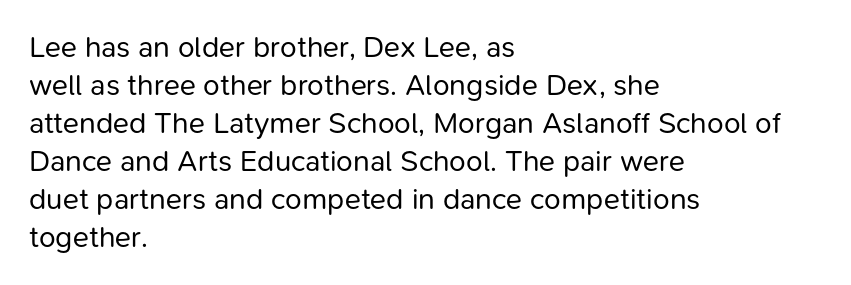
The image shows 30 px regular-weight sans-serif type, upright; set left-aligned, normal line spacing (1.27x), normal letter spacing, not underlined; low stroke contrast and a medium x-height.
